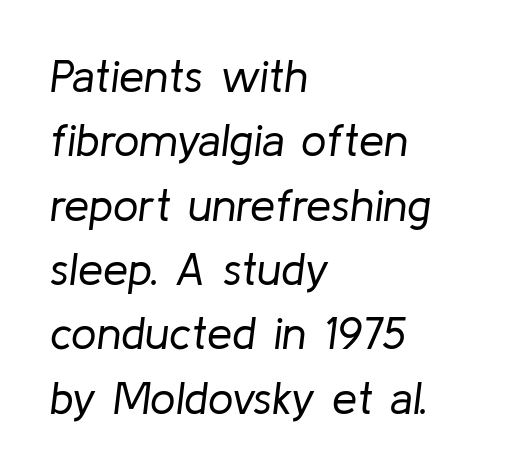
The image shows 45 px regular-weight type, italic (leaning right); set left-aligned, normal line spacing (1.43x), normal letter spacing, not underlined; low stroke contrast and a medium x-height.
